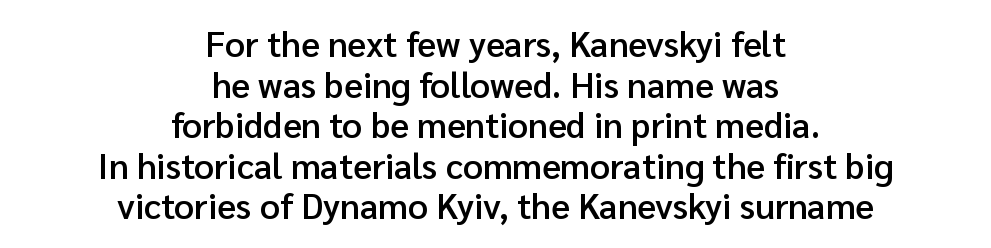
Which margin do the lines hug? Neither — every line sits in the middle. The passage shown is typed in a proportional face where columns would drift. Standard letterfit; no display-style spreading of the glyphs. The glyphs are unaccompanied by any horizontal stroke below them. You can tell from the bare stems that sans-serif type was used. Rendered with straight, roman letterforms.
